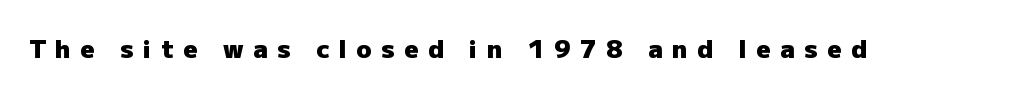
Q: Is the text bold? A: Yes.
Q: Is the text italic (slanted)? A: No, it is upright.
Q: Is the text underlined? A: No.
Q: Is the spacing between letters normal or unusually wide? A: Unusually wide.
